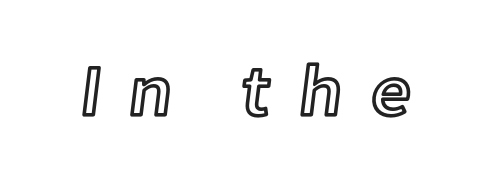
The face used here is rendered with a markedly widened letterfit. Varying glyph widths throughout — classic text-font behaviour. Honestly, there is no underline to notice here at all.
